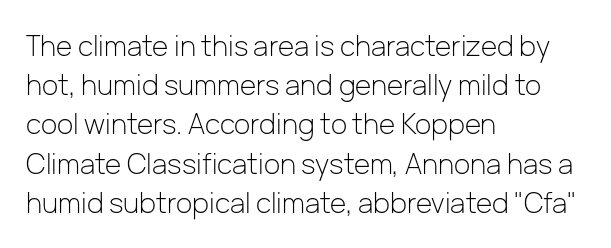
{"serif": "no", "italic": "no", "bold": "no", "weight": "light", "width": "normal", "stroke_contrast": "low", "x_height": "medium", "monospaced": "no", "underline": "no", "align": "left", "line_spacing": "normal", "line_spacing_ratio": 1.4, "letter_spacing": "normal", "letter_spacing_em": 0.0, "glyph_px": 28}
